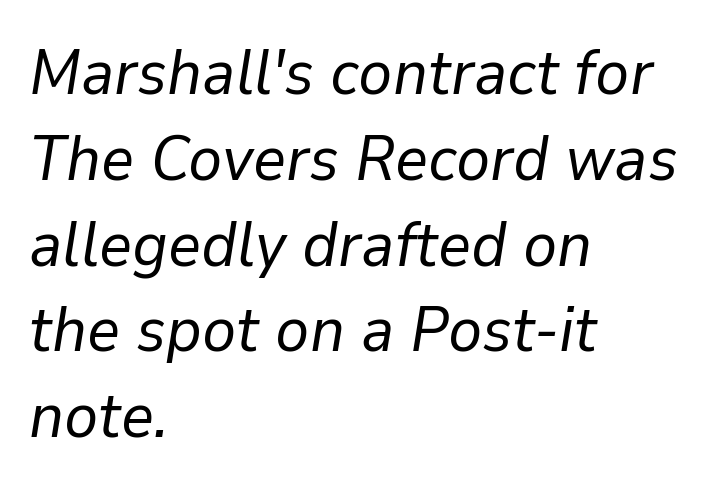
The image shows 64 px regular-weight type, italic (leaning right); set left-aligned, normal line spacing (1.34x), normal letter spacing, not underlined; low stroke contrast and a medium x-height.
